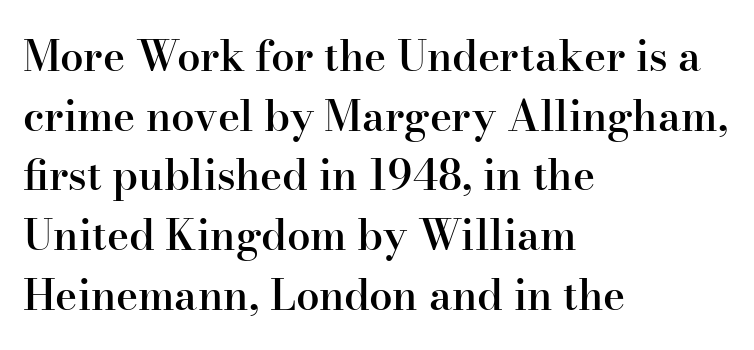
The image shows 42 px semibold serif type, upright; set left-aligned, normal line spacing (1.42x), normal letter spacing, not underlined; high stroke contrast and a small x-height.
